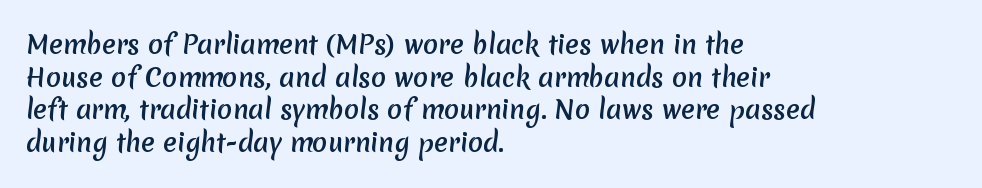
The image shows 25 px text type; set left-aligned, normal line spacing (1.31x), normal letter spacing, not underlined.
